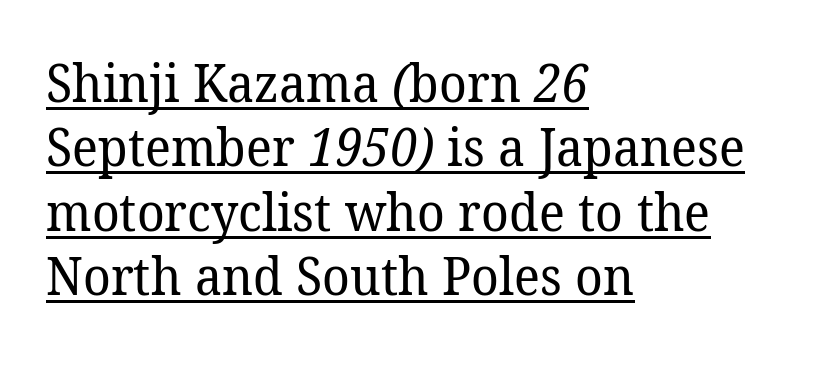
The image shows 52 px regular-weight serif type; set left-aligned, line spacing 1.24x, normal letter spacing, underlined; low stroke contrast and a medium x-height.
